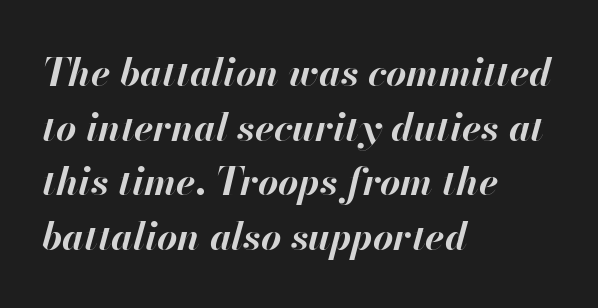
Compared with typical paragraphs, the rows here are spaced about the same. Underline: absent. The text block is weighted toward the left margin, trailing off unevenly rightward. There is no visible air inserted between adjacent glyphs. The passage shown is typed in a proportional face where columns would drift. Summary of weight: heavy, a full bold.
